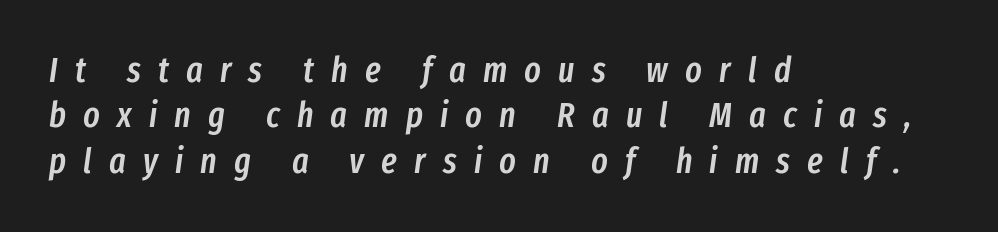
Q: Is the text bold? A: Semi-bold.
Q: Is the text italic (slanted)? A: Yes, it leans right by about 8 degrees.
Q: Is the text underlined? A: No.
Q: How is the paragraph aligned? A: Left-aligned.
Q: Is the spacing between letters normal or unusually wide? A: Unusually wide.
Q: Is the spacing between lines tight, normal or loose? A: Normal.
Q: Width (condensed, normal, or wide)? A: Condensed.
Q: Stroke contrast? A: Low.
Q: x-height? A: Medium.
Q: Monospaced? A: No.
